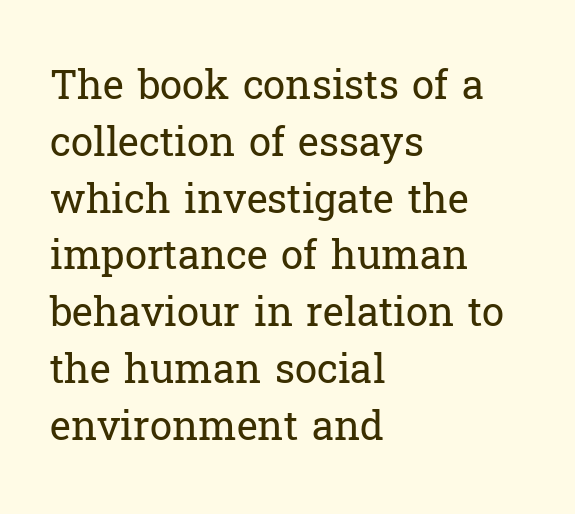
The passage shown is typed in a proportional face where columns would drift. Does the leading feel generous? No, just average. Posture: upright roman. Is the block centered? No — it sits flush against the left margin. Here the glyphs are tracked normally, forming tight word shapes.
